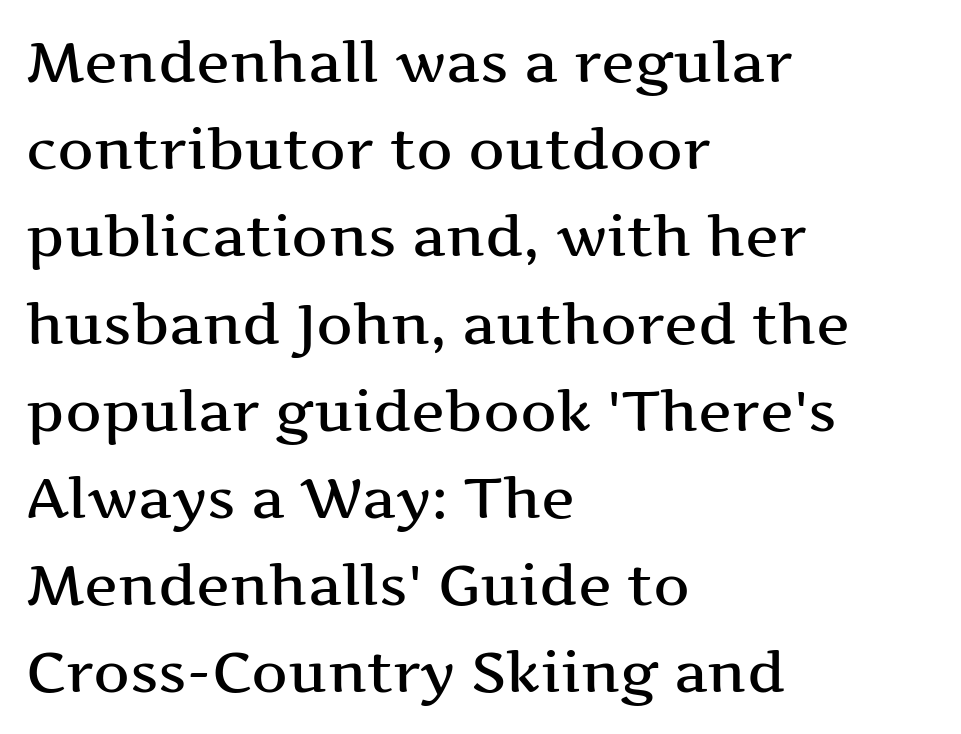
{"serif": "yes", "italic": "no", "width": "wide", "stroke_contrast": "medium", "x_height": "medium", "monospaced": "no", "underline": "no", "align": "left", "line_spacing": "normal", "line_spacing_ratio": 1.53, "letter_spacing": "normal", "letter_spacing_em": 0.0, "glyph_px": 57}
